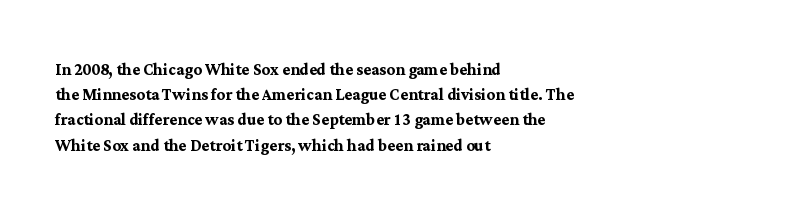
{"italic": "no", "bold": "yes", "underline": "no", "align": "left", "line_spacing_ratio": 1.2, "letter_spacing": "normal", "letter_spacing_em": 0.0, "glyph_px": 21}
